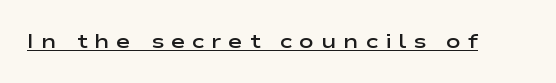
Q: Is the text bold? A: Semi-bold.
Q: Is the text italic (slanted)? A: No, it is upright.
Q: Is the text underlined? A: Yes.
Q: Is the spacing between letters normal or unusually wide? A: Unusually wide.
